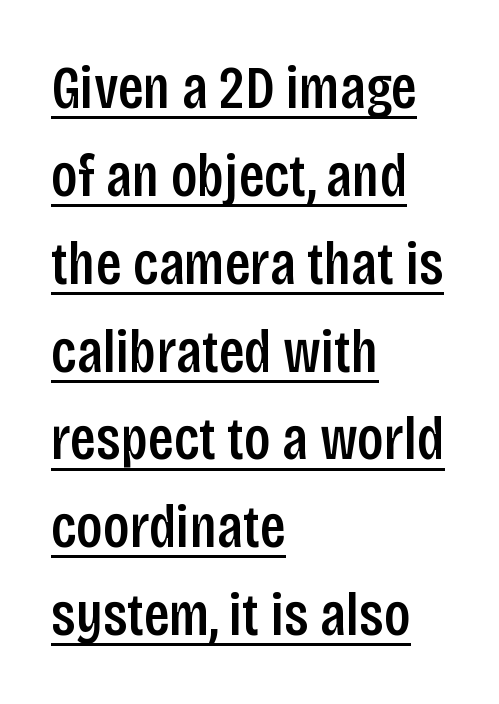
Q: Is the text bold? A: Semi-bold.
Q: Is the text italic (slanted)? A: No, it is upright.
Q: Is the typeface a serif or a sans-serif typeface? A: Sans-serif.
Q: Is the text underlined? A: Yes.
Q: How is the paragraph aligned? A: Left-aligned.
Q: Is the spacing between letters normal or unusually wide? A: Normal.
Q: Is the spacing between lines tight, normal or loose? A: Normal.
Q: Width (condensed, normal, or wide)? A: Condensed.
Q: Stroke contrast? A: Low.
Q: x-height? A: Large.
Q: Monospaced? A: No.
